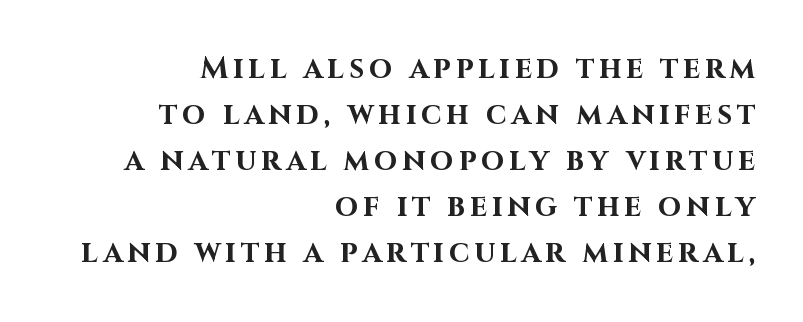
{"serif": "no", "italic": "no", "bold": "yes", "weight": "bold", "width": "normal", "stroke_contrast": "high", "x_height": "large", "monospaced": "no", "underline": "no", "align": "right", "line_spacing": "normal", "line_spacing_ratio": 1.53, "glyph_px": 30}
